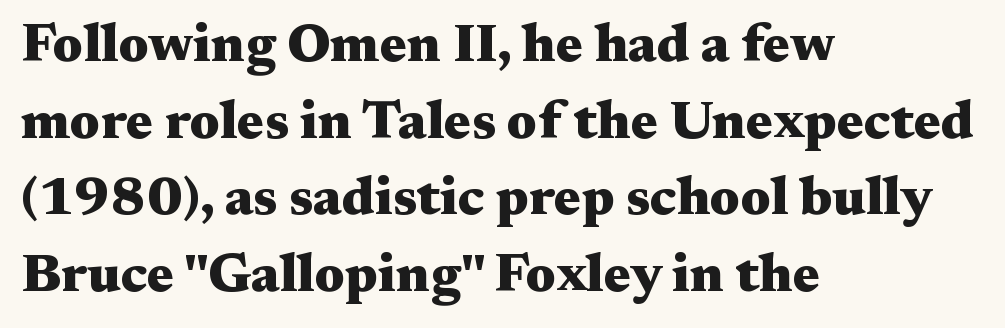
{"serif": "yes", "italic": "no", "bold": "yes", "weight": "heavy", "width": "wide", "stroke_contrast": "medium", "x_height": "medium", "monospaced": "no", "underline": "no", "align": "left", "line_spacing": "normal", "line_spacing_ratio": 1.42, "letter_spacing": "normal", "letter_spacing_em": 0.0, "glyph_px": 54}
